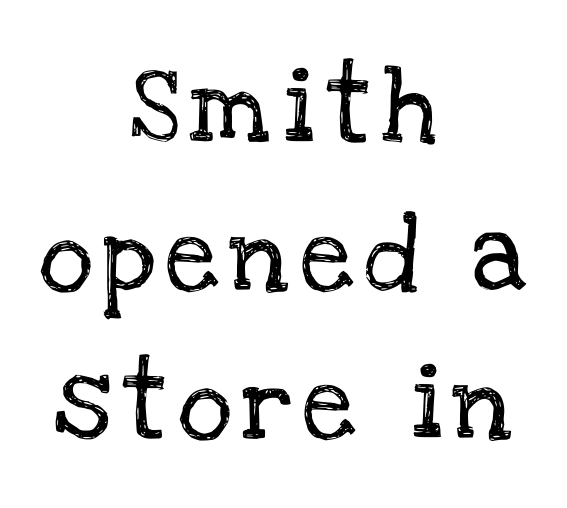
The setting favours the middle, as headings and verse often do. Quick note: interline space is abundant. Is this a sans? No — the strokes have serifs. The type sits square on the baseline with zero lean. Rule under the text: the space is simply empty.
